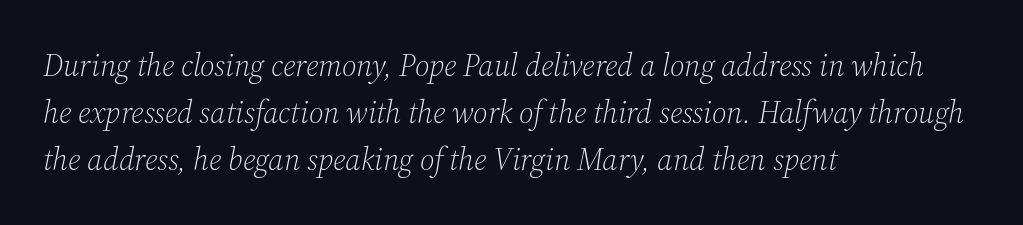
The image shows 31 px light serif type, italic (leaning right); set left-aligned, normal line spacing (1.52x), normal letter spacing, not underlined; medium stroke contrast and a medium x-height.
